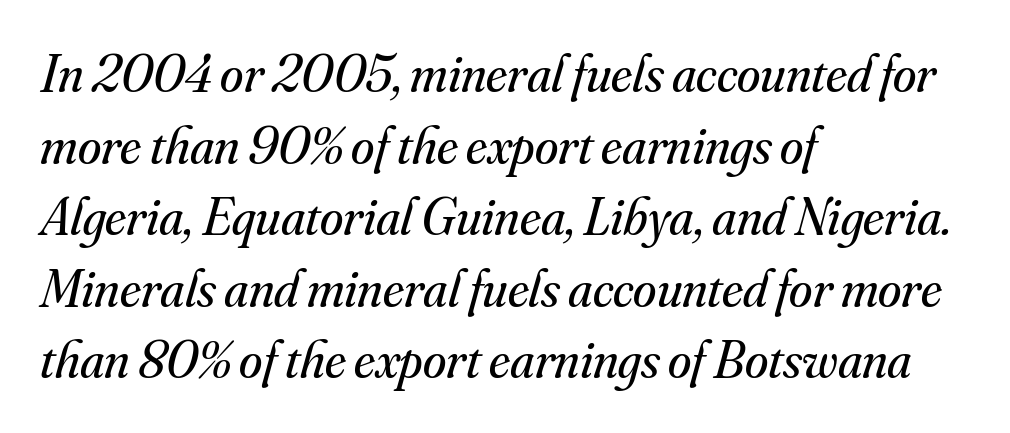
The specimen reads as italic at a glance. In terms of letterspacing, this is plain default setting. The letters advance in unequal steps, a hallmark of proportional type. What's the leading like? Ordinary, nothing unusual. Serifs: yes, visible at the terminals of the letterforms.
